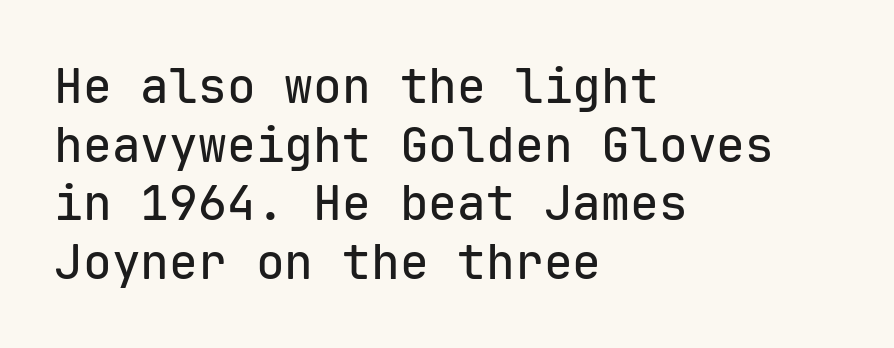
The image shows 48 px sans-serif type, upright, monospaced; set left-aligned, line spacing 1.22x, normal letter spacing, not underlined; low stroke contrast and a medium x-height.
